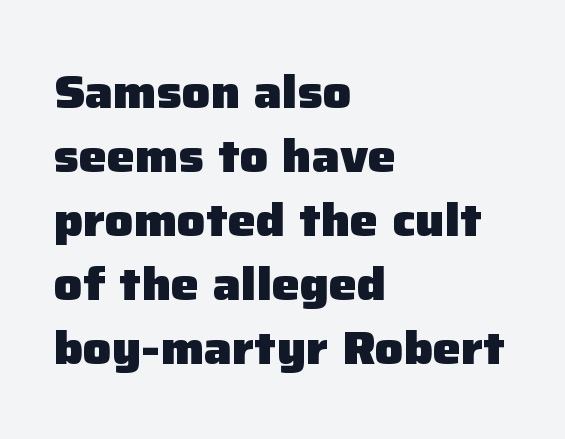
The image shows 47 px heavy sans-serif type, upright; set left-aligned, normal line spacing (1.36x), normal letter spacing, not underlined; low stroke contrast and a medium x-height.
